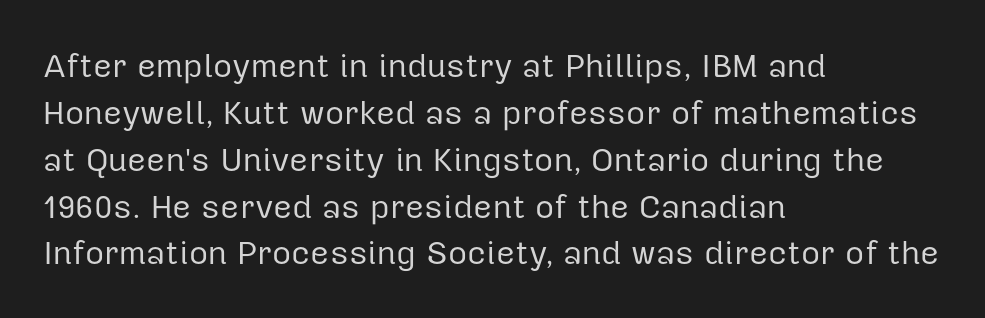
{"serif": "no", "italic": "no", "bold": "no", "weight": "regular", "width": "normal", "stroke_contrast": "low", "x_height": "medium", "monospaced": "no", "underline": "no", "align": "left", "line_spacing": "normal", "line_spacing_ratio": 1.42, "letter_spacing": "normal", "letter_spacing_em": 0.0, "glyph_px": 33}
